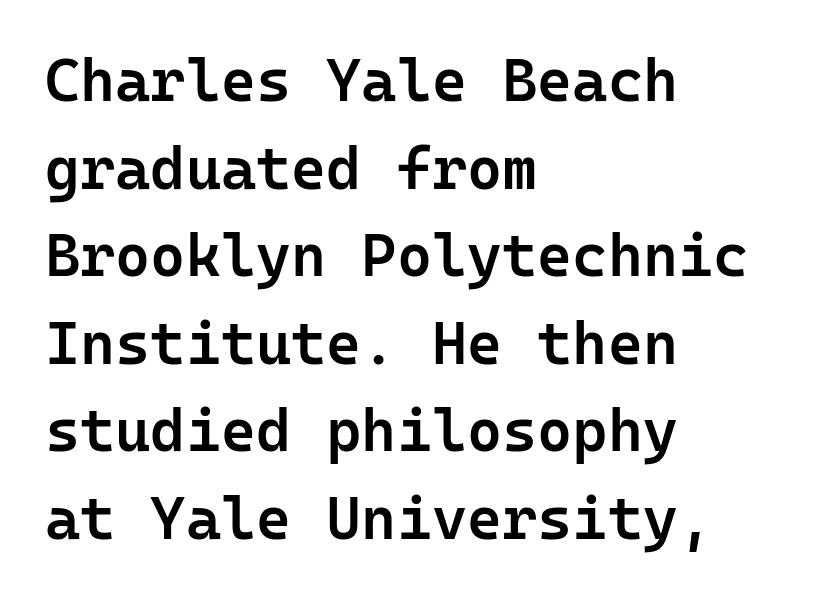
The image shows 60 px semibold sans-serif type, upright; set left-aligned, normal line spacing (1.46x), normal letter spacing, not underlined; low stroke contrast and a medium x-height.
